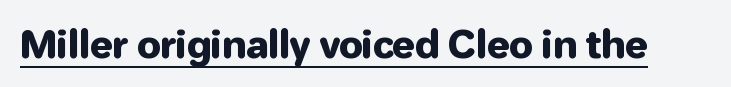
{"serif": "no", "italic": "no", "width": "normal", "stroke_contrast": "low", "x_height": "medium", "monospaced": "no", "underline": "yes", "letter_spacing": "normal", "letter_spacing_em": 0.0, "glyph_px": 38}
